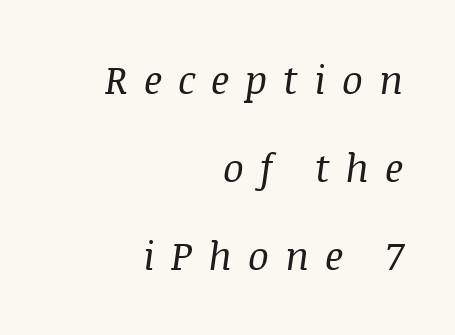
The letters advance in unequal steps, a hallmark of proportional type. Check under the words: just untouched page. Heaviness? Minimal to ordinary, like unemphasized prose. Would a proofreader flag this as italicized? Yes. Every row of glyphs terminates at an identical x-position on the right. The letters are spread apart with noticeably loose tracking.
